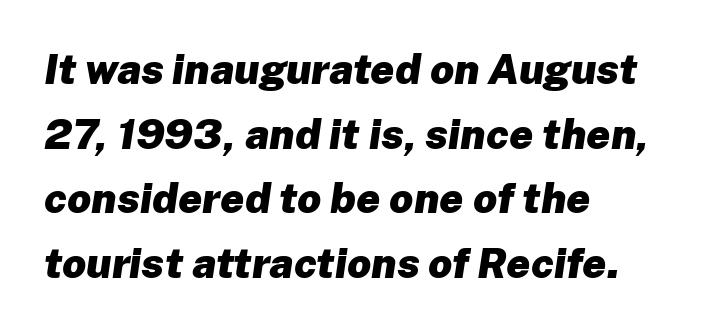
Q: Is the text bold? A: Yes.
Q: Is the text italic (slanted)? A: Yes, it leans right by about 8 degrees.
Q: Is the text underlined? A: No.
Q: How is the paragraph aligned? A: Left-aligned.
Q: Is the spacing between letters normal or unusually wide? A: Normal.
Q: Is the spacing between lines tight, normal or loose? A: Normal.
Q: Width (condensed, normal, or wide)? A: Normal.
Q: Stroke contrast? A: Low.
Q: x-height? A: Medium.
Q: Monospaced? A: No.
